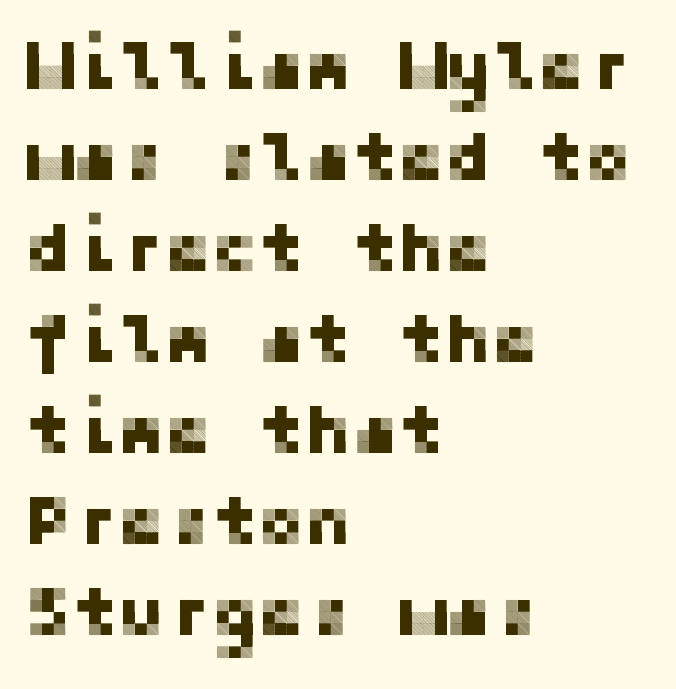
Rows of type keep a routine distance in the vertical direction. This sample uses an upright cut, with every glyph sitting square on the baseline. The letterforms sit shoulder to shoulder at normal distance. Stroke terminals: plain, sans-serif. The lines in this sample share a left origin and differ only in where they stop. The strip under each line holds only bare page.
